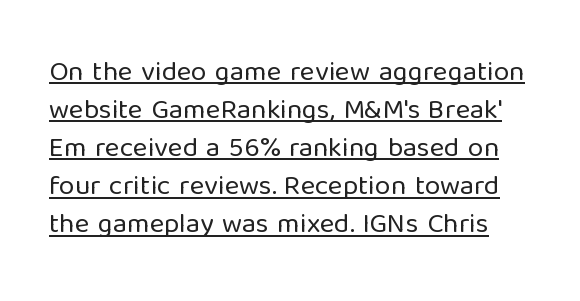
The image shows 28 px regular-weight sans-serif type, upright; set normal line spacing (1.36x), normal letter spacing, underlined; low stroke contrast and a medium x-height.
